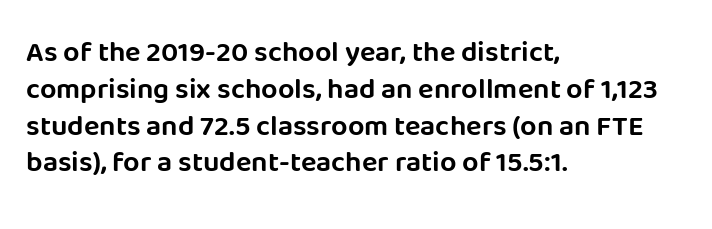
The ragged edge is on the right, which tells us the setting is flush left. In terms of letterform style, serifs are entirely absent. Note the varied advance widths — an 'i' is clearly narrower than an 'm'. Decoration check: the copy has no underline. You could call the tracking neutral — neither tight nor loose.
